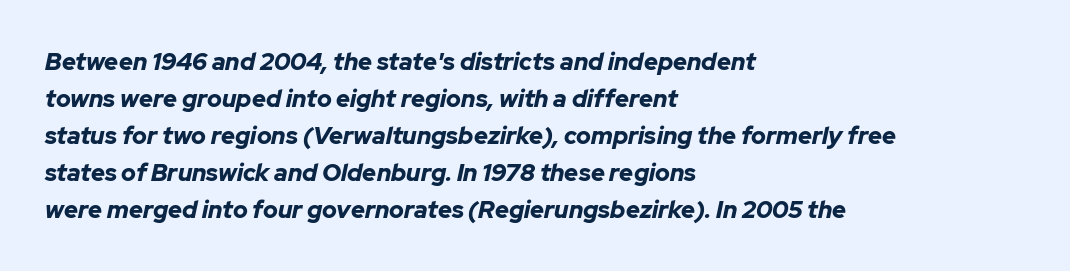
Q: Is the text bold? A: Yes.
Q: Is the text italic (slanted)? A: Yes, it leans right by about 12 degrees.
Q: Is the text underlined? A: No.
Q: How is the paragraph aligned? A: Left-aligned.
Q: Is the spacing between letters normal or unusually wide? A: Normal.
Q: Is the spacing between lines tight, normal or loose? A: Normal.
